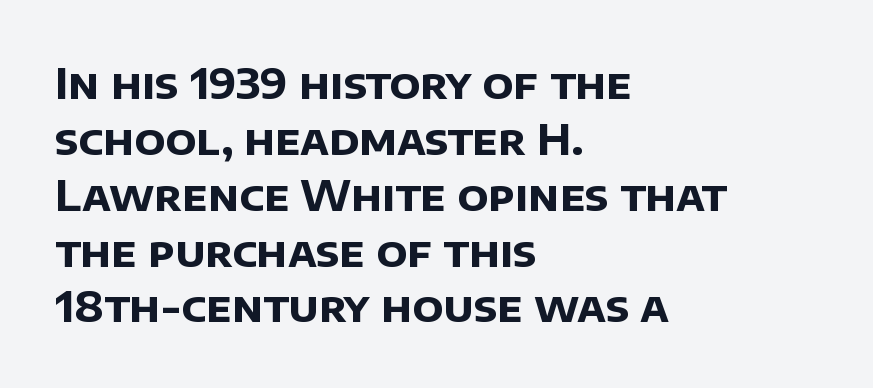
Q: Is the text bold? A: Yes.
Q: Is the typeface a serif or a sans-serif typeface? A: Sans-serif.
Q: Is the text underlined? A: No.
Q: How is the paragraph aligned? A: Left-aligned.
Q: Is the spacing between letters normal or unusually wide? A: Normal.
Q: Is the spacing between lines tight, normal or loose? A: Normal.
Q: Width (condensed, normal, or wide)? A: Normal.
Q: Stroke contrast? A: Low.
Q: x-height? A: Large.
Q: Monospaced? A: No.
